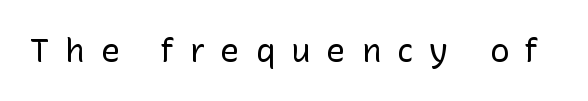
The image shows 33 px regular-weight sans-serif type, upright; set unusually wide letter spacing (+0.47 em), not underlined; low stroke contrast and a medium x-height.
